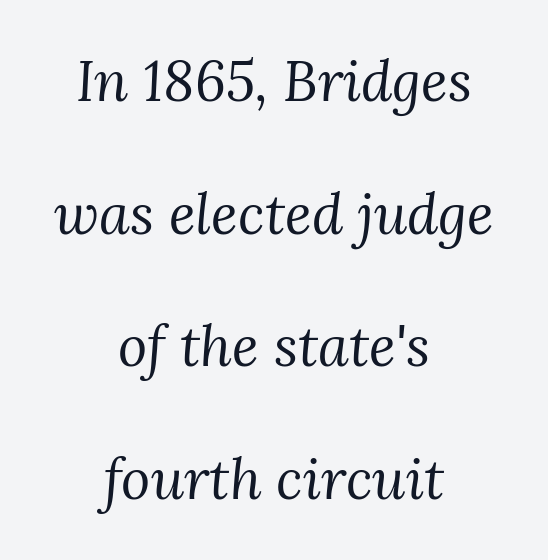
Q: Is the text bold? A: No.
Q: Is the text italic (slanted)? A: Yes, it leans right by about 3 degrees.
Q: Is the typeface a serif or a sans-serif typeface? A: Serif.
Q: Is the text underlined? A: No.
Q: How is the paragraph aligned? A: Centered.
Q: Is the spacing between letters normal or unusually wide? A: Normal.
Q: Is the spacing between lines tight, normal or loose? A: Loose.
Q: Width (condensed, normal, or wide)? A: Normal.
Q: Stroke contrast? A: Medium.
Q: x-height? A: Medium.
Q: Monospaced? A: No.
